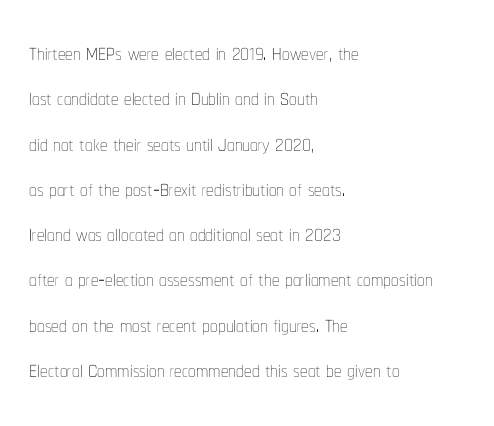
The image shows 30 px thin, condensed type, upright; set left-aligned, normal line spacing (1.51x), normal letter spacing, not underlined; low stroke contrast and a medium x-height.
